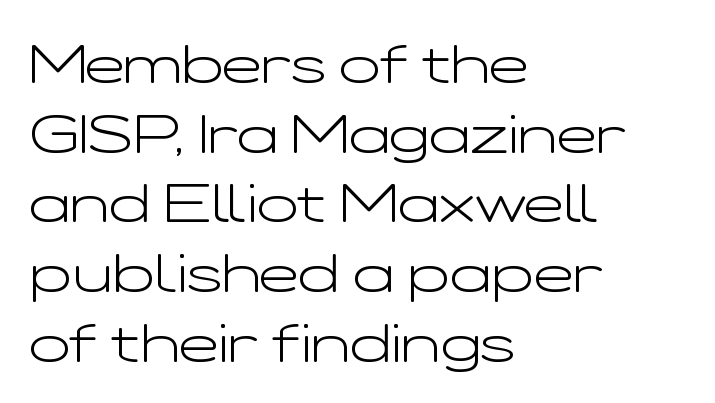
The image shows 54 px light, wide sans-serif type, upright; set left-aligned, normal line spacing (1.29x), normal letter spacing, not underlined; low stroke contrast and a medium x-height.
